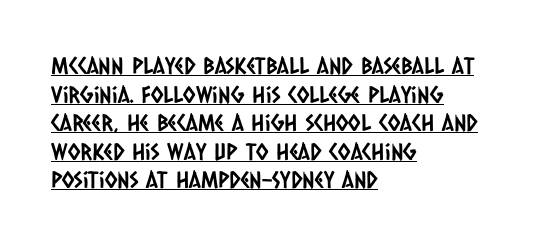
{"underline": "yes", "align": "left", "line_spacing_ratio": 1.24, "letter_spacing": "normal", "letter_spacing_em": 0.0, "glyph_px": 23}
